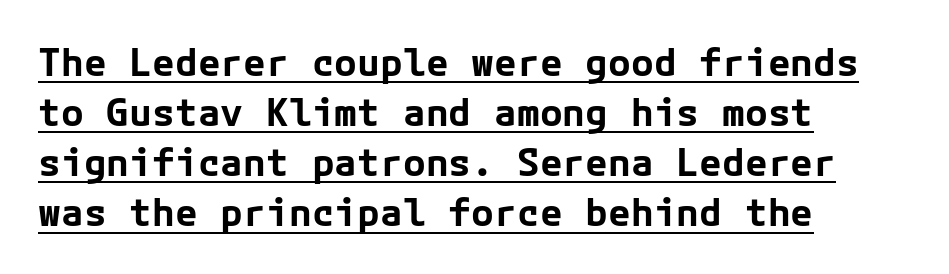
{"serif": "no", "italic": "no", "bold": "yes", "weight": "bold", "width": "normal", "stroke_contrast": "low", "x_height": "medium", "underline": "yes", "align": "left", "line_spacing": "normal", "line_spacing_ratio": 1.32, "letter_spacing": "normal", "letter_spacing_em": 0.0, "glyph_px": 38}
